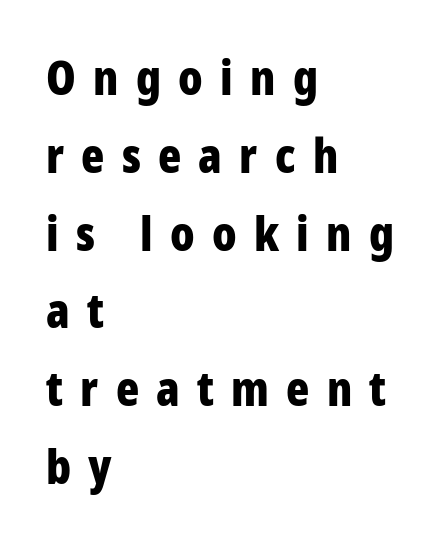
The image shows 48 px bold, condensed sans-serif type, upright; set left-aligned, normal line spacing (1.62x), unusually wide letter spacing (+0.36 em), not underlined; low stroke contrast and a large x-height.
